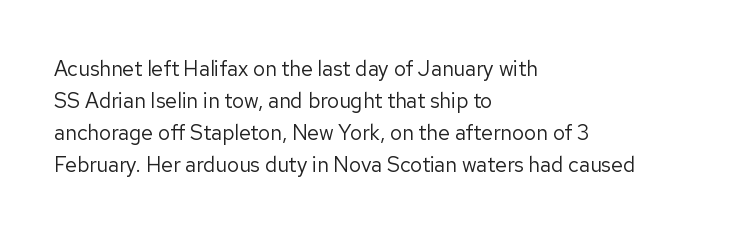
{"italic": "no", "bold": "no", "underline": "no", "align": "left", "line_spacing": "normal", "line_spacing_ratio": 1.52, "letter_spacing": "normal", "letter_spacing_em": 0.0, "glyph_px": 21}
